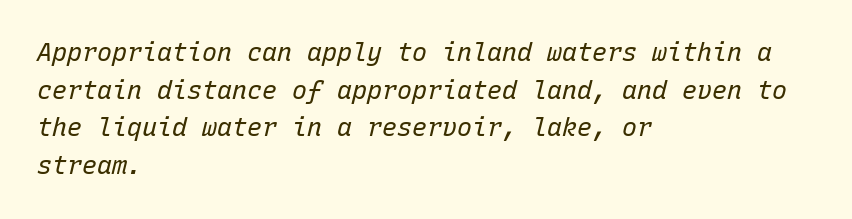
Short and long lines alike share a common starting point at left. Quick note: italic. Words appear dense and cohesive because spacing is normal. Vertical stems look standard width or narrower in stroke. The words here are not underlined.
